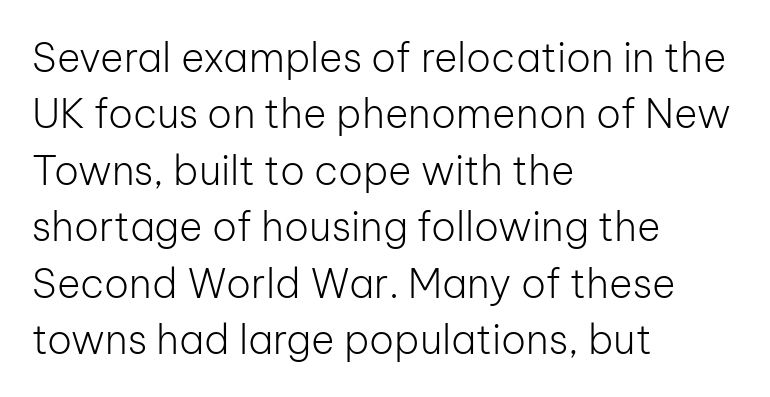
{"serif": "no", "italic": "no", "bold": "no", "weight": "light", "width": "normal", "stroke_contrast": "low", "x_height": "medium", "monospaced": "no", "underline": "no", "align": "left", "line_spacing": "normal", "line_spacing_ratio": 1.41, "letter_spacing": "normal", "letter_spacing_em": 0.0, "glyph_px": 40}
